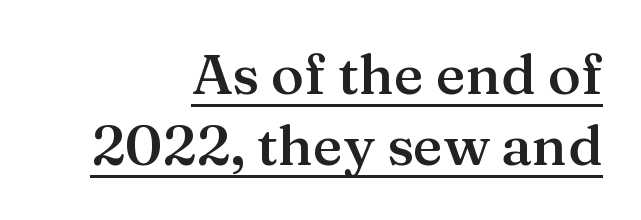
{"serif": "yes", "italic": "no", "bold": "semi", "weight": "semibold", "width": "normal", "stroke_contrast": "medium", "x_height": "medium", "monospaced": "no", "underline": "yes", "align": "right", "line_spacing": "normal", "line_spacing_ratio": 1.27, "letter_spacing": "normal", "letter_spacing_em": 0.0, "glyph_px": 56}
